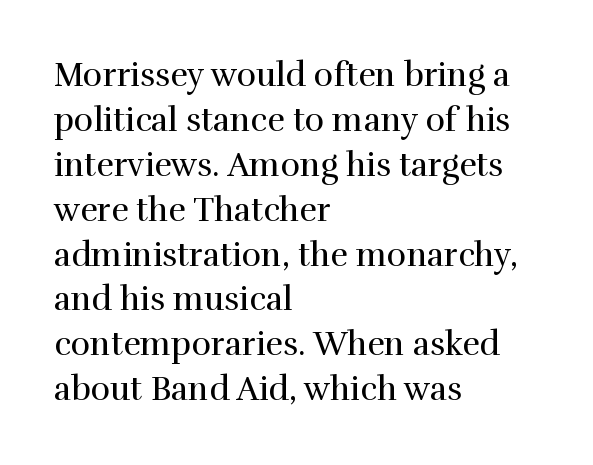
The image shows 33 px regular-weight serif type, upright; set left-aligned, normal line spacing (1.36x), normal letter spacing, not underlined; a medium x-height.
